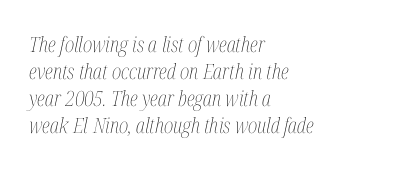
Students, note that the glyphs here touch the page at normal intervals. Reading down the block, your eye returns to a fixed left position each line. How would I describe the line gaps? Plain and ordinary. The specimen reads as italic at a glance. No extra ink here — the face is not bold. This rendering features lettering with no underline.
